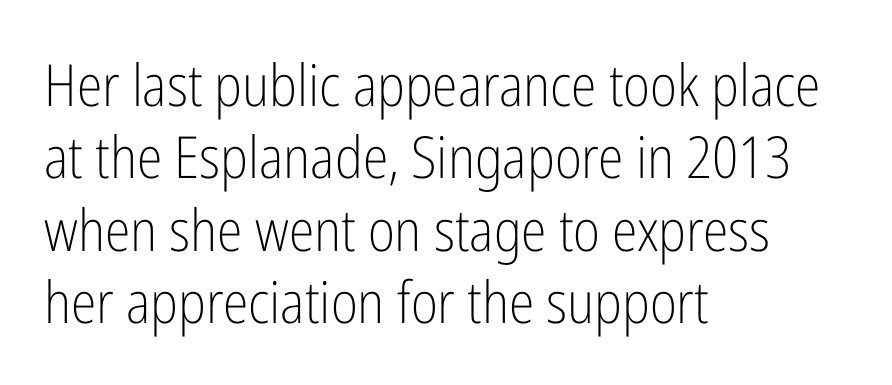
Q: Is the text bold? A: No.
Q: Is the text italic (slanted)? A: No, it is upright.
Q: Is the typeface a serif or a sans-serif typeface? A: Sans-serif.
Q: Is the text underlined? A: No.
Q: How is the paragraph aligned? A: Left-aligned.
Q: Is the spacing between letters normal or unusually wide? A: Normal.
Q: Is the spacing between lines tight, normal or loose? A: Normal.
Q: Width (condensed, normal, or wide)? A: Condensed.
Q: Stroke contrast? A: Low.
Q: x-height? A: Medium.
Q: Monospaced? A: No.
